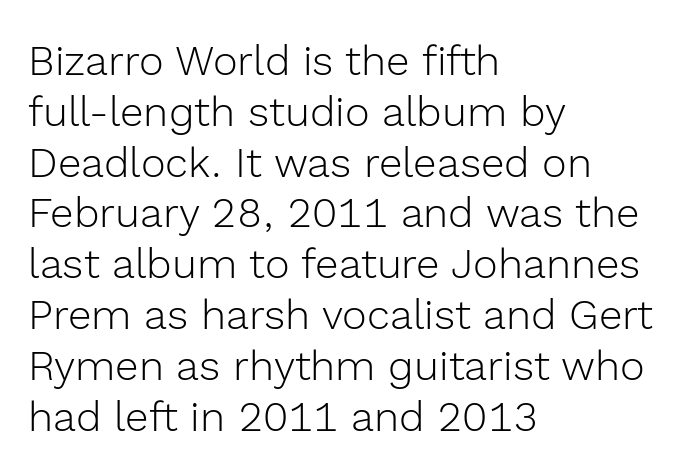
The font sits on the lighter half of the weight spectrum, regular included. Tracking value appears to be zero — textbook default spacing. Tall strokes in this sample are plumb rather than angled. Honestly, there is no underline to notice here at all.
